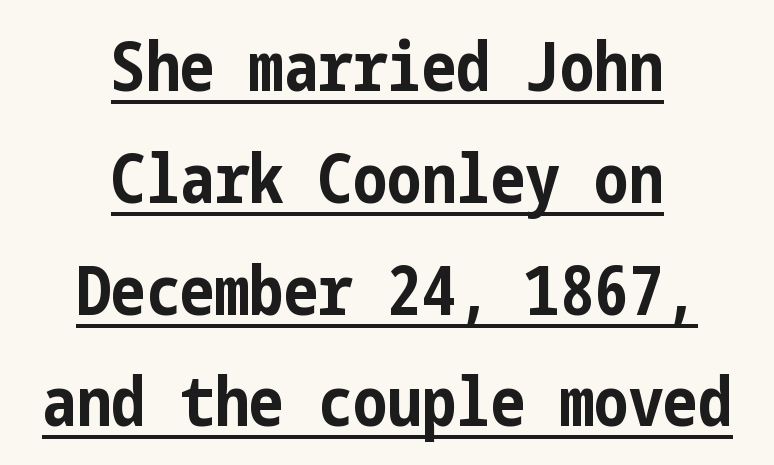
The image shows 69 px bold, condensed sans-serif type, upright; set centered, normal line spacing (1.62x), normal letter spacing, underlined; low stroke contrast and a medium x-height.
